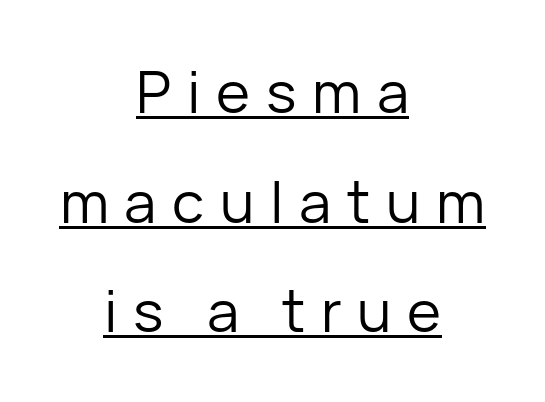
The image shows 58 px regular-weight sans-serif type, upright; set centered, line spacing 1.89x, unusually wide letter spacing (+0.27 em), underlined; low stroke contrast and a medium x-height.
